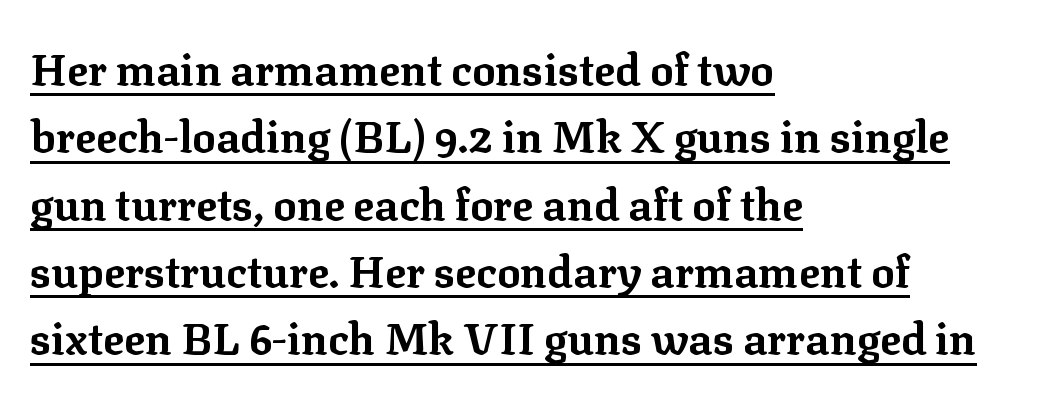
{"serif": "yes", "italic": "no", "bold": "yes", "weight": "bold", "width": "normal", "stroke_contrast": "low", "x_height": "medium", "monospaced": "no", "underline": "yes", "align": "left", "line_spacing": "normal", "line_spacing_ratio": 1.53, "letter_spacing": "normal", "letter_spacing_em": 0.0, "glyph_px": 44}
